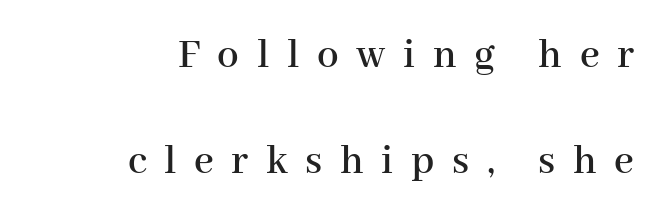
The designer dialed line spacing up above the default. Alignment: flush right. Upright lettering throughout. These lines have a slow, spaced-out rhythm from letter to letter. The face used here is proportionally spaced, like ordinary book or web type. Serifs: yes, visible at the terminals of the letterforms.
